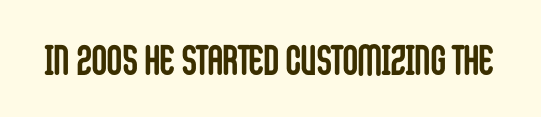
{"serif": "no", "italic": "no", "bold": "yes", "weight": "semibold", "width": "condensed", "stroke_contrast": "low", "x_height": "large", "monospaced": "no", "underline": "no", "letter_spacing": "normal", "letter_spacing_em": 0.0, "glyph_px": 42}
